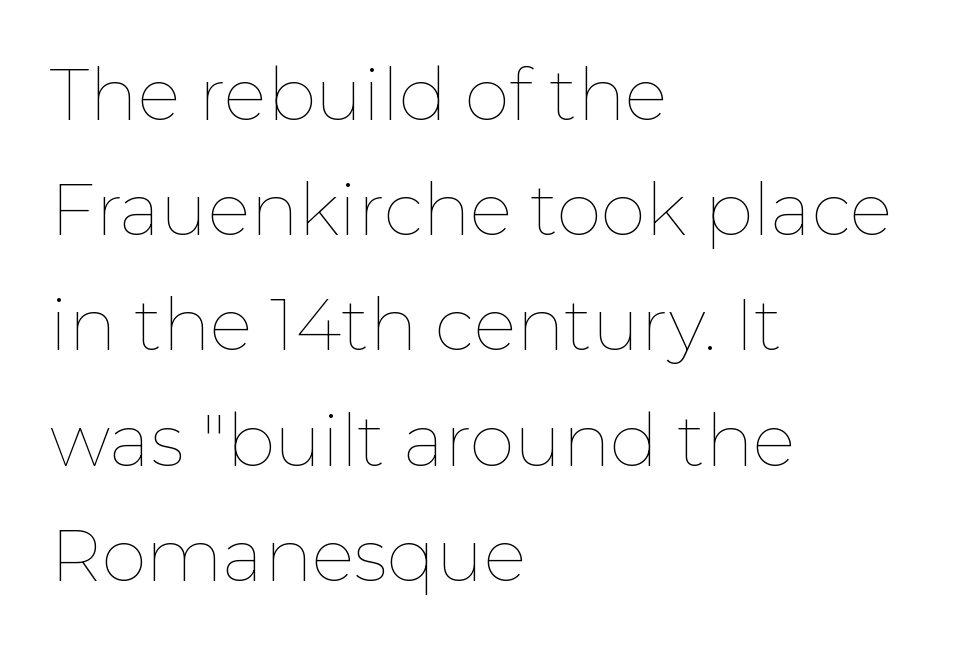
{"italic": "no", "bold": "no", "weight": "thin", "width": "normal", "stroke_contrast": "low", "x_height": "medium", "monospaced": "no", "underline": "no", "align": "left", "line_spacing": "normal", "line_spacing_ratio": 1.6, "letter_spacing": "normal", "letter_spacing_em": 0.0, "glyph_px": 72}
